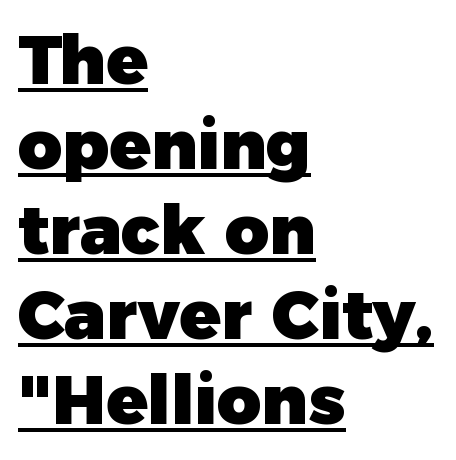
Q: Is the text bold? A: Yes.
Q: Is the text italic (slanted)? A: No, it is upright.
Q: Is the typeface a serif or a sans-serif typeface? A: Sans-serif.
Q: Is the text underlined? A: Yes.
Q: How is the paragraph aligned? A: Left-aligned.
Q: Is the spacing between letters normal or unusually wide? A: Normal.
Q: Is the spacing between lines tight, normal or loose? A: Normal.
Q: Width (condensed, normal, or wide)? A: Normal.
Q: Stroke contrast? A: Low.
Q: x-height? A: Medium.
Q: Monospaced? A: No.
